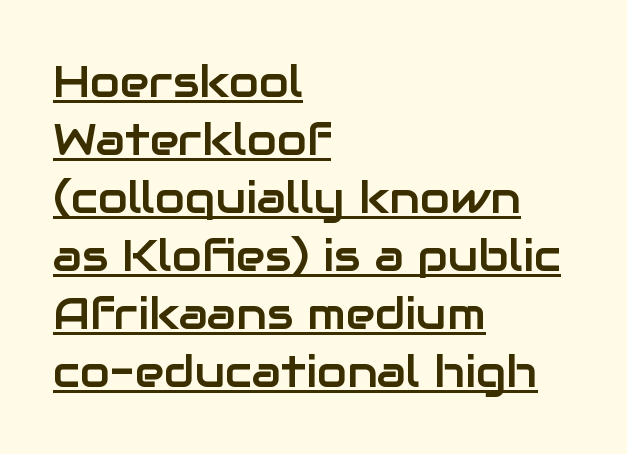
The image shows 44 px sans-serif type, upright; set left-aligned, normal line spacing (1.32x), normal letter spacing, underlined; low stroke contrast and a medium x-height.
